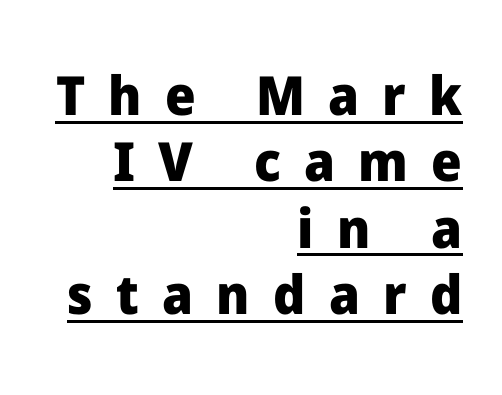
{"serif": "no", "italic": "no", "bold": "yes", "weight": "heavy", "width": "normal", "stroke_contrast": "low", "x_height": "medium", "monospaced": "no", "underline": "yes", "align": "right", "line_spacing_ratio": 1.23, "letter_spacing": "wide", "letter_spacing_em": 0.43, "glyph_px": 54}
